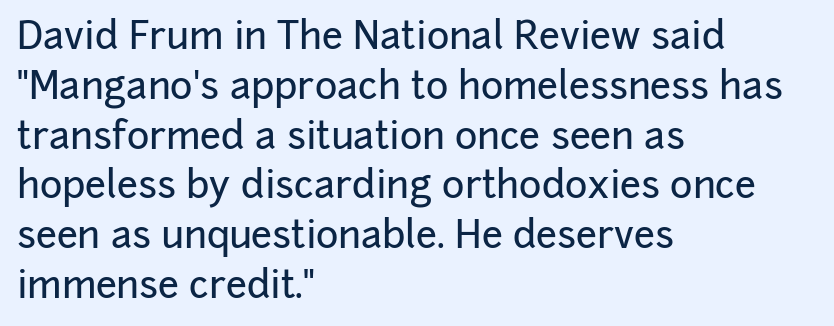
Q: Is the text italic (slanted)? A: No, it is upright.
Q: Is the typeface a serif or a sans-serif typeface? A: Sans-serif.
Q: Is the text underlined? A: No.
Q: How is the paragraph aligned? A: Left-aligned.
Q: Is the spacing between letters normal or unusually wide? A: Normal.
Q: Is the spacing between lines tight, normal or loose? A: Normal.
Q: Width (condensed, normal, or wide)? A: Normal.
Q: Stroke contrast? A: Low.
Q: x-height? A: Medium.
Q: Monospaced? A: No.
